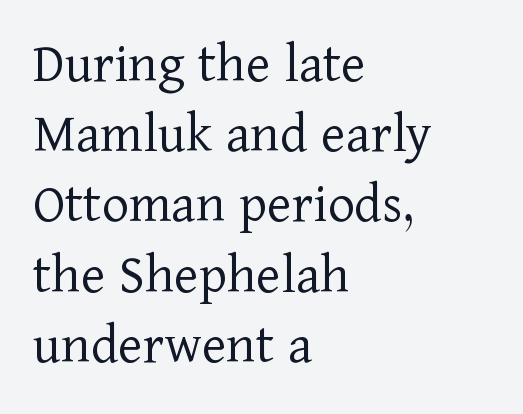
The image shows 58 px light serif type, upright; set left-aligned, line spacing 1.21x, normal letter spacing, not underlined; low stroke contrast and a medium x-height.
